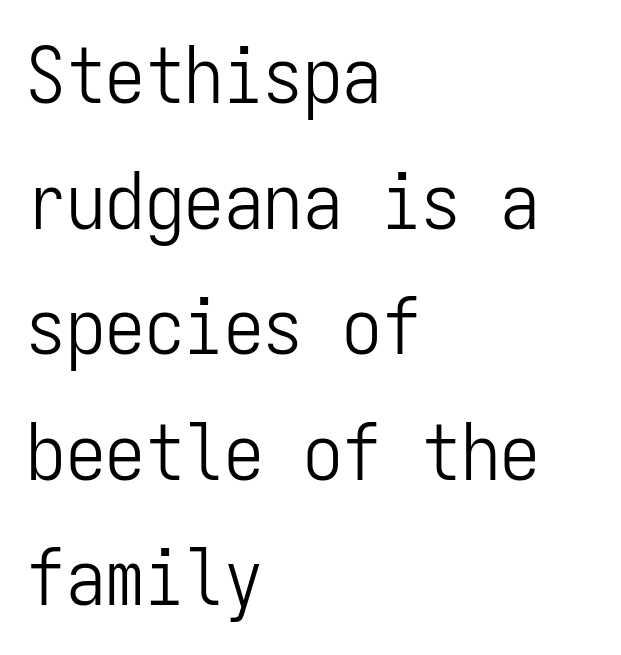
Q: Is the text bold? A: No.
Q: Is the text italic (slanted)? A: No, it is upright.
Q: Is the typeface a serif or a sans-serif typeface? A: Sans-serif.
Q: Is the text underlined? A: No.
Q: How is the paragraph aligned? A: Left-aligned.
Q: Is the spacing between letters normal or unusually wide? A: Normal.
Q: Is the spacing between lines tight, normal or loose? A: Normal.
Q: Width (condensed, normal, or wide)? A: Condensed.
Q: Stroke contrast? A: Low.
Q: x-height? A: Medium.
Q: Monospaced? A: Yes.
